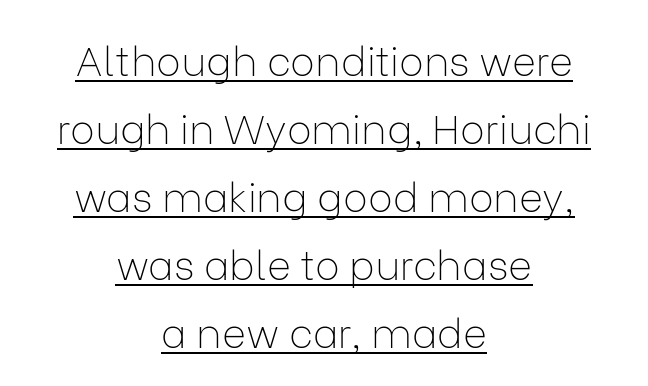
The image shows 41 px thin sans-serif type, upright; set centered, normal line spacing (1.66x), normal letter spacing, underlined; low stroke contrast and a medium x-height.
